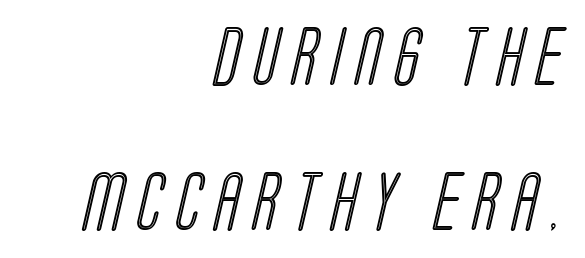
{"width": "condensed", "x_height": "large", "monospaced": "no", "underline": "no", "align": "right", "line_spacing": "loose", "line_spacing_ratio": 2.46, "letter_spacing": "wide", "letter_spacing_em": 0.23, "glyph_px": 59}
